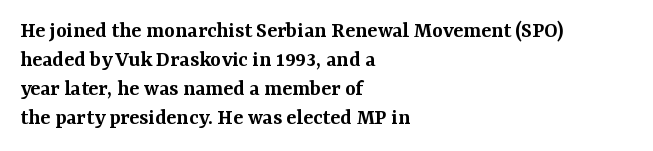
The image shows 23 px text type, upright; set left-aligned, normal line spacing (1.26x), normal letter spacing, not underlined.
